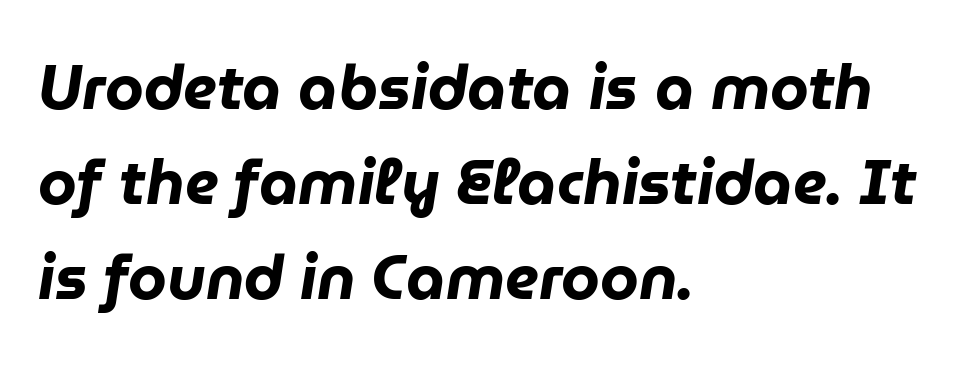
{"italic": "yes", "lean": "right", "slant_degrees": 9, "bold": "yes", "weight": "heavy", "width": "normal", "stroke_contrast": "low", "x_height": "medium", "monospaced": "no", "underline": "no", "align": "left", "line_spacing": "normal", "line_spacing_ratio": 1.53, "letter_spacing": "normal", "letter_spacing_em": 0.0, "glyph_px": 62}
